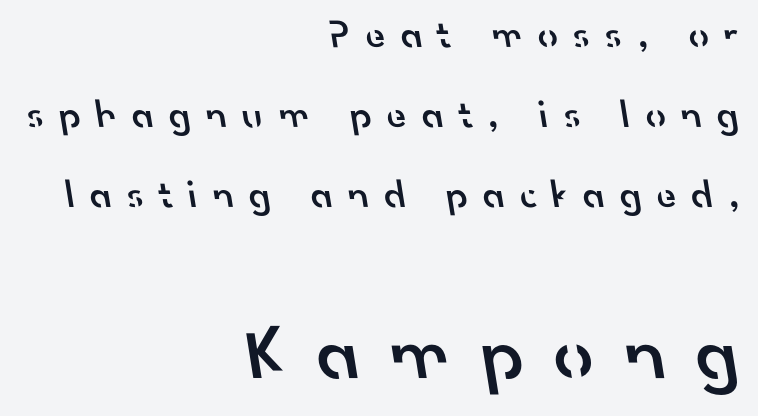
Q: Is the text bold? A: Semi-bold.
Q: Is the typeface a serif or a sans-serif typeface? A: Sans-serif.
Q: Is the text underlined? A: No.
Q: How is the paragraph aligned? A: Right-aligned.
Q: Is the spacing between letters normal or unusually wide? A: Unusually wide.
Q: Is the spacing between lines tight, normal or loose? A: Loose.
Q: Which block of text is set in a larger size, the first (top) or the second (bottom)? A: The second (bottom) one.
Q: Width (condensed, normal, or wide)? A: Normal.
Q: Stroke contrast? A: Low.
Q: x-height? A: Small.
Q: Monospaced? A: No.
